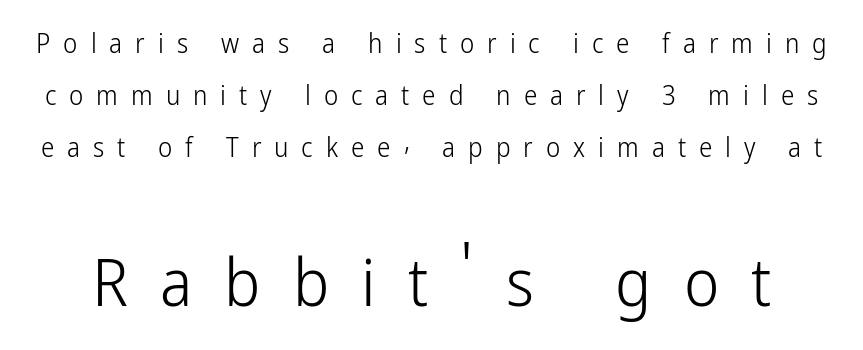
The image shows 67 px light, condensed sans-serif type, upright; set loose line spacing (1.93x), unusually wide letter spacing (+0.48 em), not underlined; the second (bottom) block is 2.48x larger; low stroke contrast and a medium x-height.
